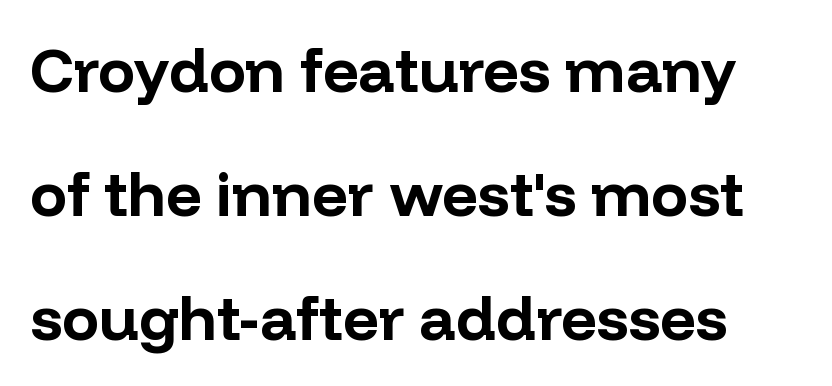
{"serif": "no", "italic": "no", "bold": "yes", "weight": "bold", "width": "normal", "stroke_contrast": "low", "x_height": "medium", "monospaced": "no", "underline": "no", "line_spacing": "loose", "line_spacing_ratio": 2.0, "letter_spacing": "normal", "letter_spacing_em": 0.0, "glyph_px": 62}
